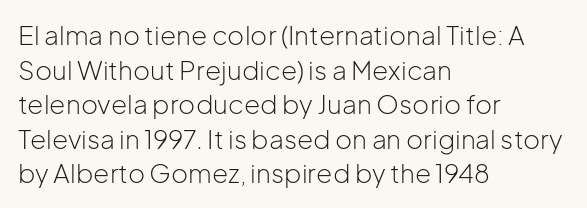
{"italic": "no", "bold": "no", "underline": "no", "align": "left", "line_spacing": "normal", "line_spacing_ratio": 1.33, "letter_spacing": "normal", "letter_spacing_em": 0.0, "glyph_px": 26}
